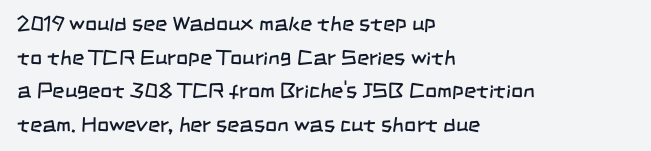
This block has exactly the height ordinary leading produces. Horizontally, the lines are justified to the leading edge only. Any mark beneath the type? The region is blank. This rendering leaves character spacing at its baseline value.
